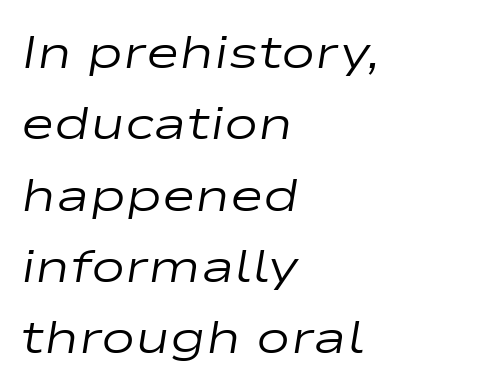
The specimen omits any rule beneath the text block's lines. How would I describe the line gaps? Plain and ordinary. Is the letter spacing exaggerated? No — it looks like the ordinary default. Italic: yes, the glyphs are oblique. Short and long lines alike share a common starting point at left.
